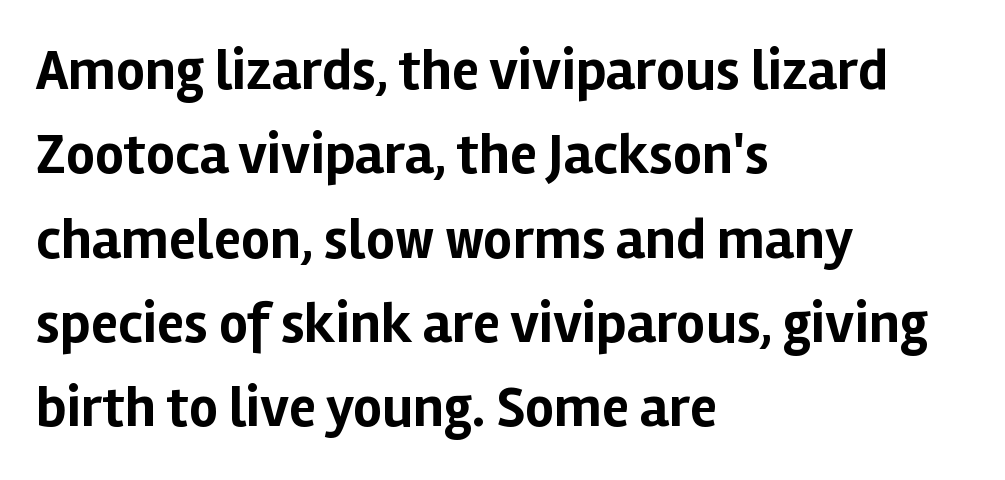
The image shows 57 px bold sans-serif type, upright; set left-aligned, normal line spacing (1.48x), normal letter spacing, not underlined; low stroke contrast and a medium x-height.
